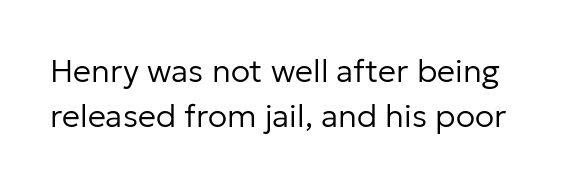
{"serif": "no", "italic": "no", "bold": "no", "weight": "regular", "width": "normal", "stroke_contrast": "low", "x_height": "medium", "monospaced": "no", "underline": "no", "line_spacing": "normal", "line_spacing_ratio": 1.41, "letter_spacing": "normal", "letter_spacing_em": 0.0, "glyph_px": 32}
